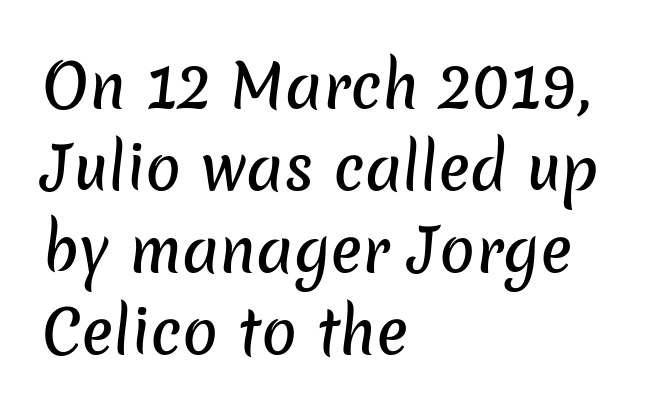
{"serif": "no", "width": "normal", "stroke_contrast": "low", "x_height": "medium", "monospaced": "no", "underline": "no", "align": "left", "line_spacing": "normal", "line_spacing_ratio": 1.39, "letter_spacing": "normal", "letter_spacing_em": 0.0, "glyph_px": 59}
